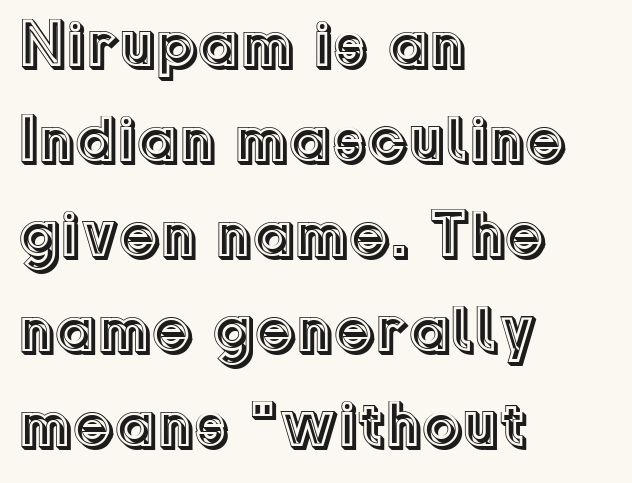
Q: Is the text italic (slanted)? A: No, it is upright.
Q: Is the text underlined? A: No.
Q: How is the paragraph aligned? A: Left-aligned.
Q: Is the spacing between letters normal or unusually wide? A: Normal.
Q: Is the spacing between lines tight, normal or loose? A: Normal.
Q: Width (condensed, normal, or wide)? A: Normal.
Q: x-height? A: Medium.
Q: Monospaced? A: No.
